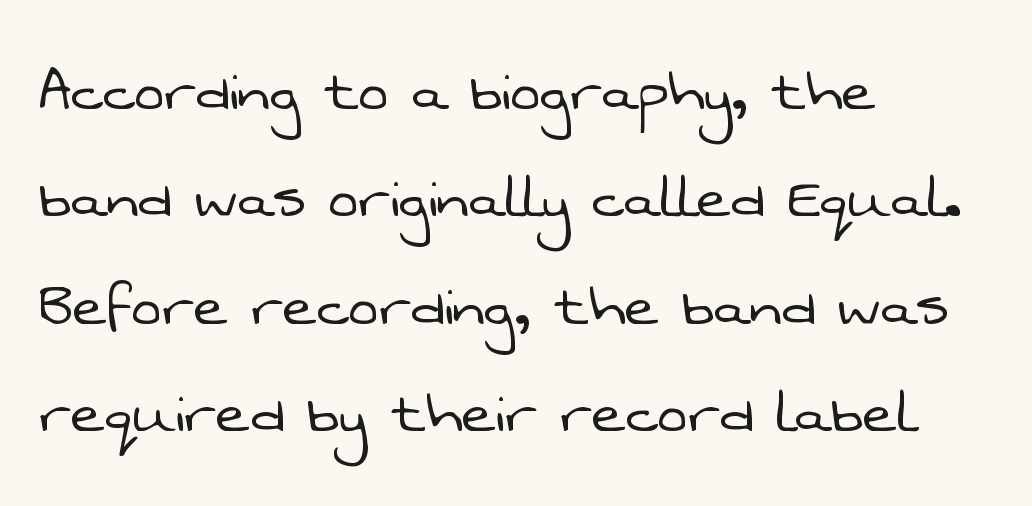
Typographically, this falls in the sans-serif category. Baseline-to-baseline distance is the conventional proportion of letter height. Beneath every word, the page is bare. Letter spacing: default. Is this a fixed-width face? No — the glyphs have proportional, varying widths. Weight: in the light-to-regular range.
